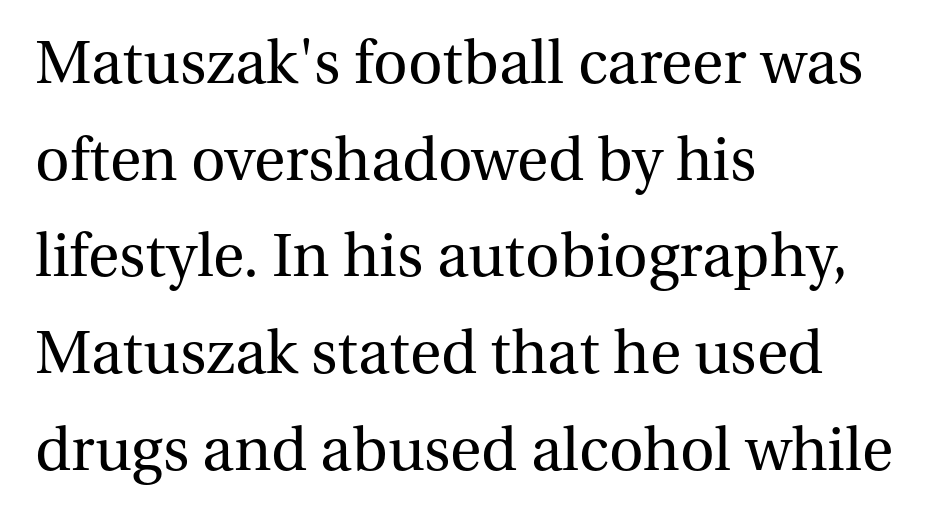
The image shows 64 px regular-weight serif type, upright; set left-aligned, normal line spacing (1.51x), normal letter spacing, not underlined; medium stroke contrast and a medium x-height.
